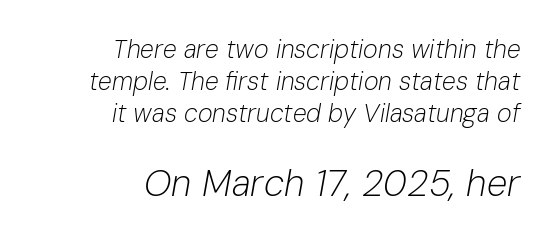
Q: Is the text bold? A: No.
Q: Is the text italic (slanted)? A: Yes, it leans right by about 10 degrees.
Q: Is the text underlined? A: No.
Q: How is the paragraph aligned? A: Right-aligned.
Q: Is the spacing between letters normal or unusually wide? A: Normal.
Q: Is the spacing between lines tight, normal or loose? A: Normal.
Q: Which block of text is set in a larger size, the first (top) or the second (bottom)? A: The second (bottom) one.
Q: Width (condensed, normal, or wide)? A: Normal.
Q: Stroke contrast? A: Low.
Q: x-height? A: Medium.
Q: Monospaced? A: No.
